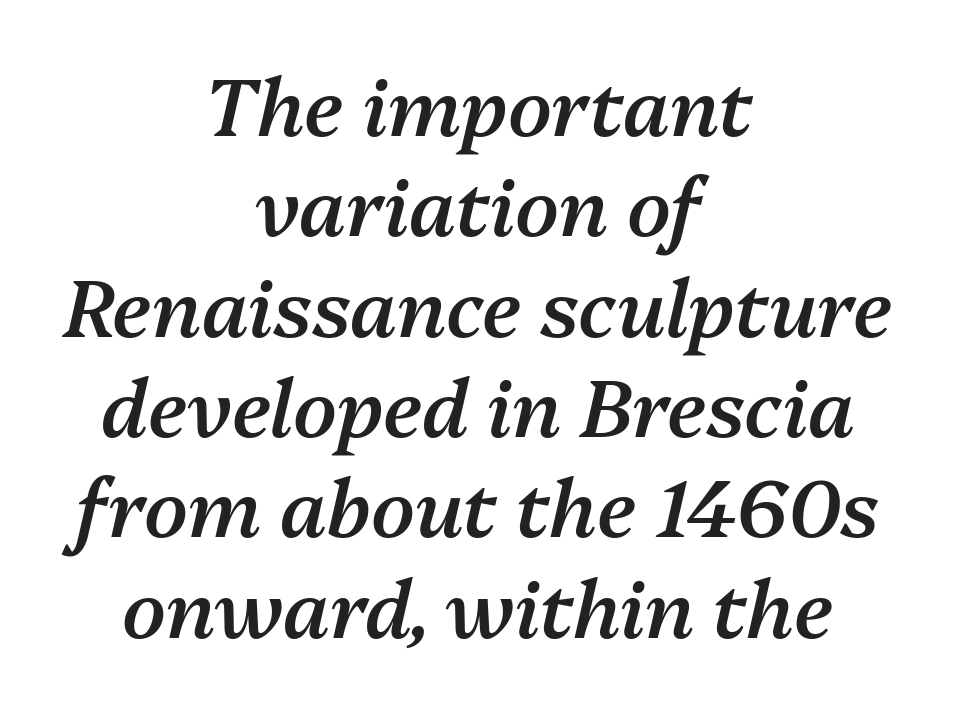
Q: Is the text bold? A: Semi-bold.
Q: Is the text italic (slanted)? A: Yes, it leans right by about 13 degrees.
Q: Is the text underlined? A: No.
Q: How is the paragraph aligned? A: Centered.
Q: Is the spacing between letters normal or unusually wide? A: Normal.
Q: Is the spacing between lines tight, normal or loose? A: Normal.
Q: Width (condensed, normal, or wide)? A: Normal.
Q: Stroke contrast? A: Medium.
Q: x-height? A: Medium.
Q: Monospaced? A: No.
